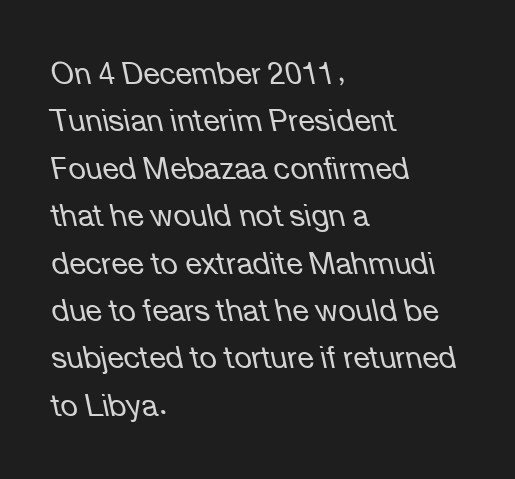
{"italic": "yes", "lean": "left", "slant_degrees": 12, "bold": "no", "weight": "regular", "width": "normal", "stroke_contrast": "low", "x_height": "medium", "monospaced": "no", "underline": "no", "align": "left", "line_spacing": "normal", "line_spacing_ratio": 1.58, "letter_spacing": "normal", "letter_spacing_em": 0.0, "glyph_px": 30}
